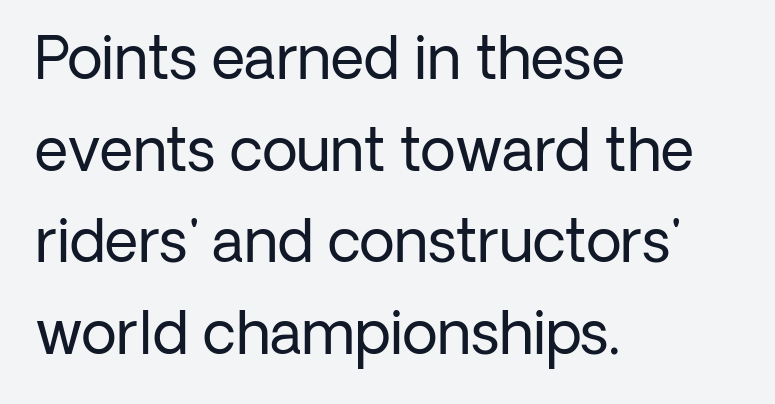
A bare baseline throughout the passage. Proportional: the letters do not fall into vertical columns. A typesetter would mark this as roman, not italic. Examine the stroke ends and you'll find no serifs.
